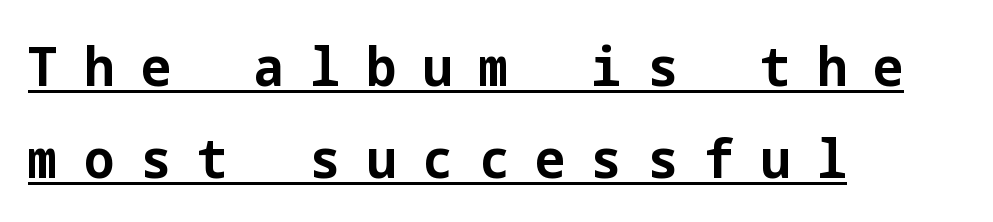
Observe the absence of serifs on each vertical stroke in this sample. Underlining? Definitely there. The block of text has a typical density, with ordinary space between rows. The line texture is sparse and dotted thanks to wide tracking. The text block is weighted toward the left margin, trailing off unevenly rightward. Plenty of ink on the page — the face is bold.
